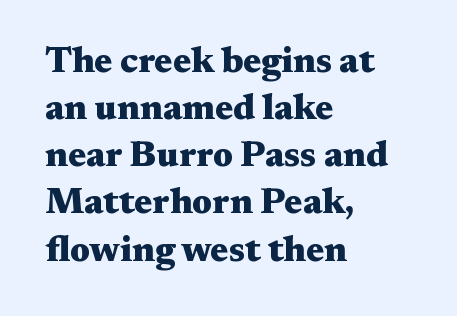
The image shows 36 px heavy, wide serif type, upright; set left-aligned, normal line spacing (1.31x), normal letter spacing, not underlined; medium stroke contrast and a medium x-height.
